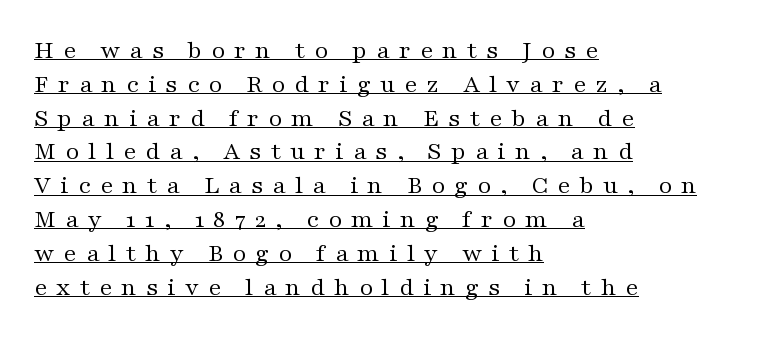
{"italic": "no", "bold": "no", "underline": "yes", "align": "left", "line_spacing": "normal", "line_spacing_ratio": 1.3, "letter_spacing": "wide", "letter_spacing_em": 0.35, "glyph_px": 26}
